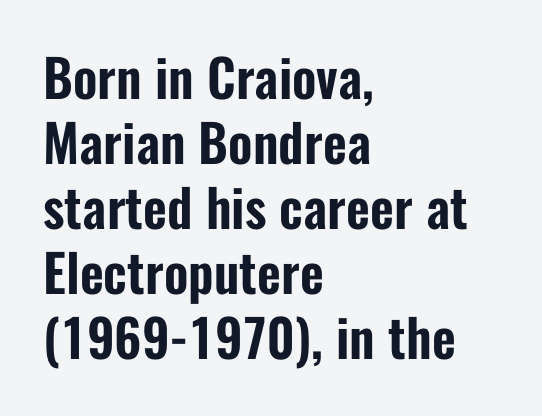
The face used here is a sans, in the tradition of grotesques and geometrics. Tracking value appears to be zero — textbook default spacing. Leading matches the norm, producing a regular column. Words float on clear page, feet unadorned. Spacing verdict: proportional, widths tailored to each character. Alignment: flush left.
